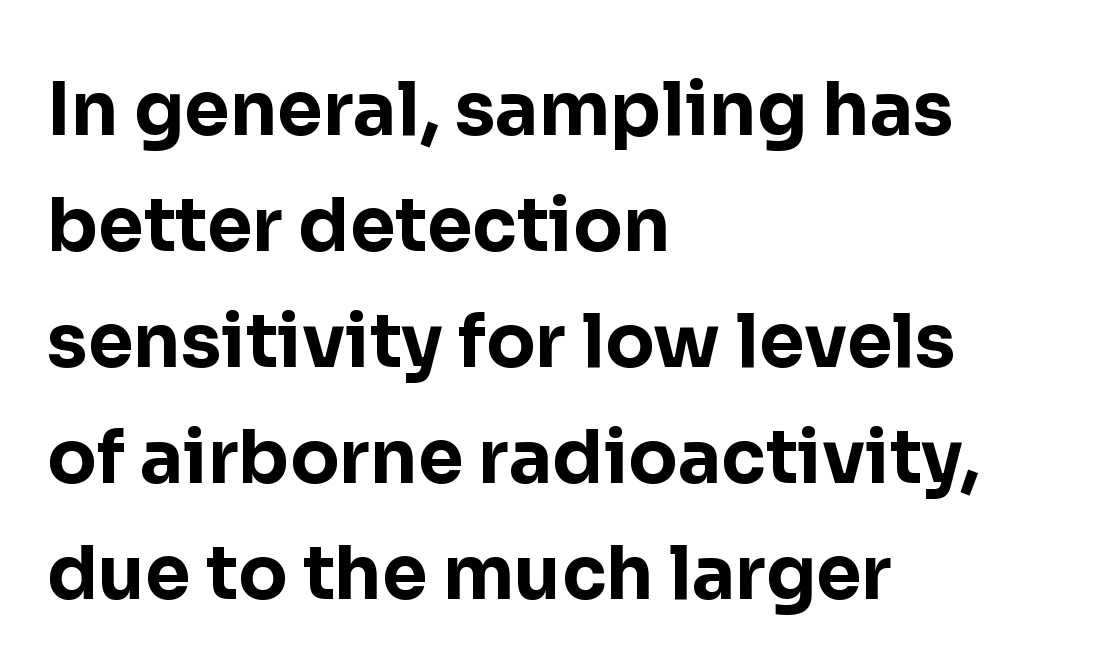
Q: Is the text bold? A: Yes.
Q: Is the text italic (slanted)? A: No, it is upright.
Q: Is the typeface a serif or a sans-serif typeface? A: Sans-serif.
Q: Is the text underlined? A: No.
Q: How is the paragraph aligned? A: Left-aligned.
Q: Is the spacing between letters normal or unusually wide? A: Normal.
Q: Is the spacing between lines tight, normal or loose? A: Normal.
Q: Width (condensed, normal, or wide)? A: Normal.
Q: Stroke contrast? A: Low.
Q: x-height? A: Medium.
Q: Monospaced? A: No.
